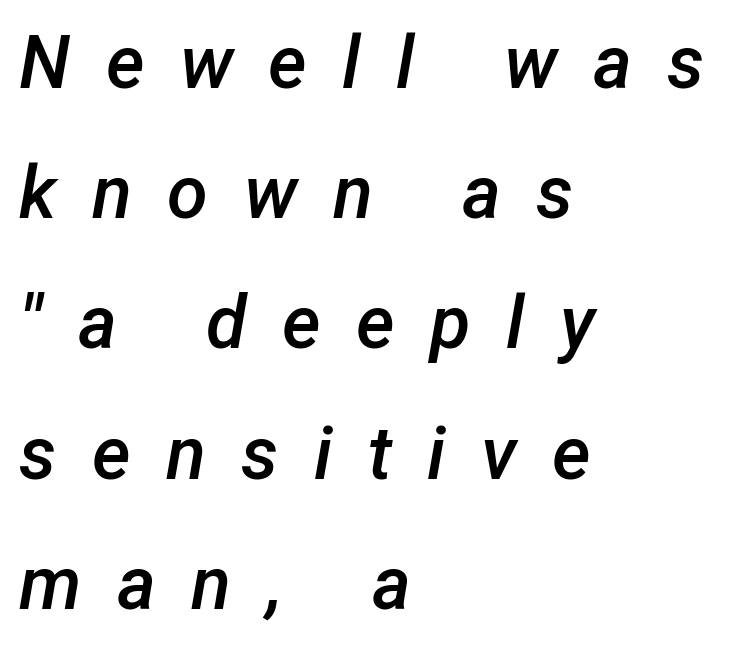
The image shows 74 px semibold type, italic (leaning right); set left-aligned, line spacing 1.76x, unusually wide letter spacing (+0.48 em), not underlined; low stroke contrast and a medium x-height.
